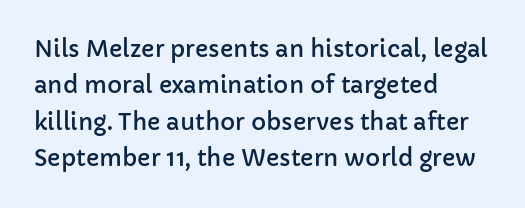
{"italic": "no", "underline": "no", "align": "left", "line_spacing": "normal", "line_spacing_ratio": 1.58, "letter_spacing": "normal", "letter_spacing_em": 0.0, "glyph_px": 23}
